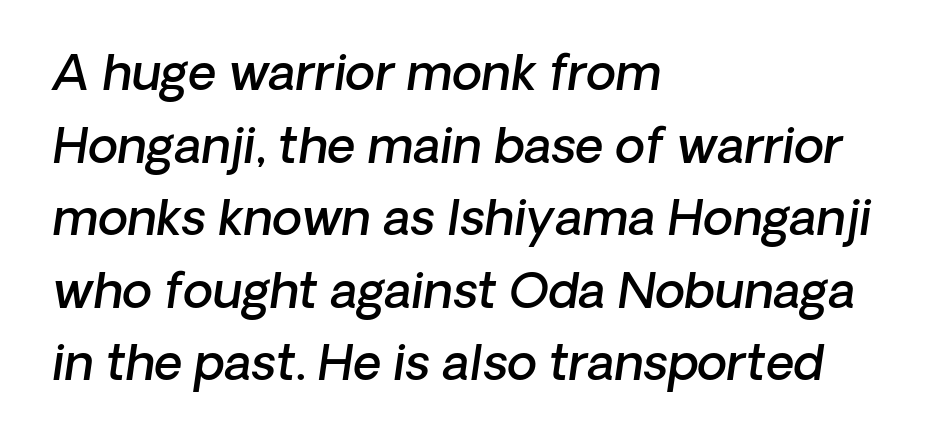
Q: Is the text bold? A: Semi-bold.
Q: Is the text italic (slanted)? A: Yes, it leans right by about 8 degrees.
Q: Is the text underlined? A: No.
Q: How is the paragraph aligned? A: Left-aligned.
Q: Is the spacing between letters normal or unusually wide? A: Normal.
Q: Is the spacing between lines tight, normal or loose? A: Normal.
Q: Width (condensed, normal, or wide)? A: Normal.
Q: Stroke contrast? A: Low.
Q: x-height? A: Medium.
Q: Monospaced? A: No.
